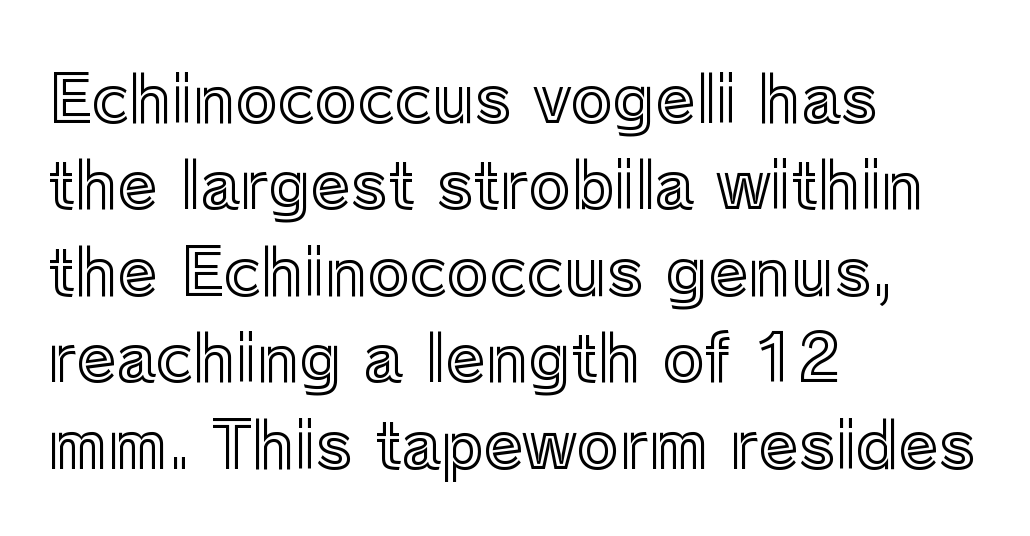
{"italic": "no", "width": "normal", "x_height": "medium", "monospaced": "no", "underline": "no", "align": "left", "line_spacing": "normal", "line_spacing_ratio": 1.35, "letter_spacing": "normal", "letter_spacing_em": 0.0, "glyph_px": 64}
